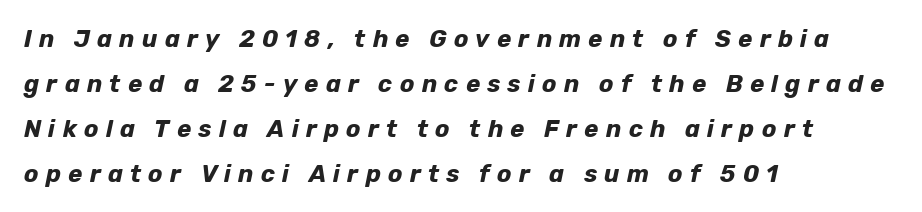
The text carries the slant typical of an italic or oblique font. The letters are spread apart with noticeably loose tracking. Chunky letters — that's bold for sure. The space directly below the letters is spotless. Teacher's note: observe the even left margin — that is flush-left alignment.
